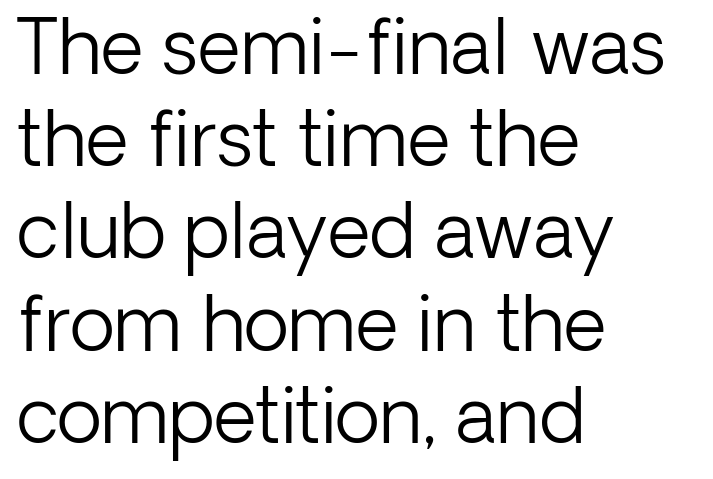
The image shows 75 px light sans-serif type, upright; set left-aligned, line spacing 1.23x, normal letter spacing, not underlined; low stroke contrast and a medium x-height.
